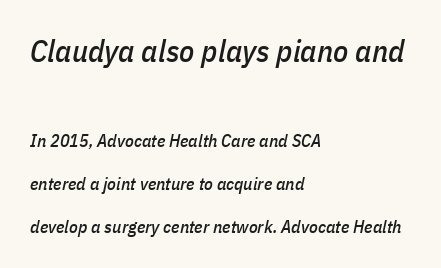
The image shows 31 px condensed type, italic (leaning right); set left-aligned, loose line spacing (2.37x), normal letter spacing, not underlined; the first (top) block is 1.72x larger; low stroke contrast and a medium x-height.
